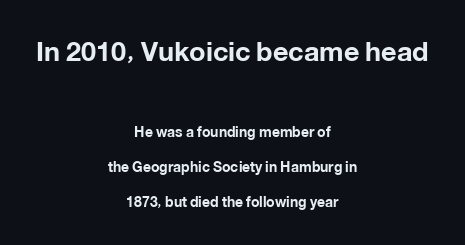
{"italic": "no", "bold": "yes", "underline": "no", "align": "center", "line_spacing": "loose", "line_spacing_ratio": 2.49, "letter_spacing": "normal", "letter_spacing_em": 0.0, "larger_block": "first", "size_ratio": 1.93, "glyph_px": 27}
